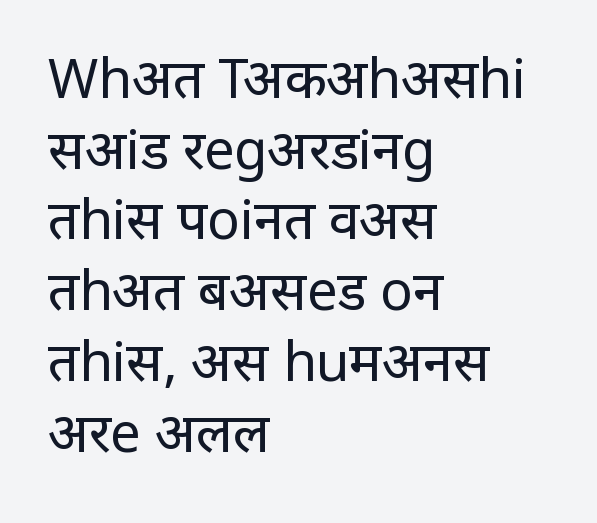
Q: Is the text bold? A: No.
Q: Is the text italic (slanted)? A: No, it is upright.
Q: Is the typeface a serif or a sans-serif typeface? A: Sans-serif.
Q: Is the text underlined? A: No.
Q: How is the paragraph aligned? A: Left-aligned.
Q: Is the spacing between letters normal or unusually wide? A: Normal.
Q: Is the spacing between lines tight, normal or loose? A: Normal.
Q: Width (condensed, normal, or wide)? A: Condensed.
Q: Stroke contrast? A: Low.
Q: x-height? A: Large.
Q: Monospaced? A: No.
